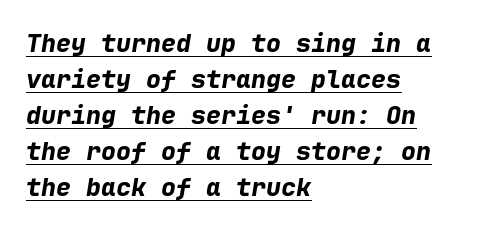
Q: Is the text bold? A: Yes.
Q: Is the text italic (slanted)? A: Yes, it leans right by about 9 degrees.
Q: Is the text underlined? A: Yes.
Q: How is the paragraph aligned? A: Left-aligned.
Q: Is the spacing between letters normal or unusually wide? A: Normal.
Q: Is the spacing between lines tight, normal or loose? A: Normal.
